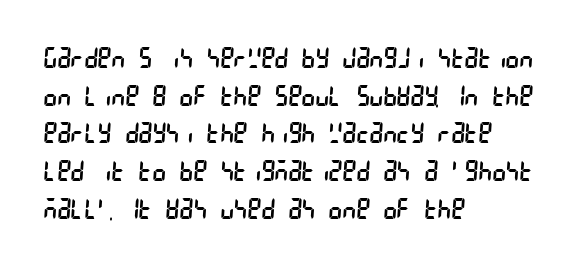
This is not heavy type; no bold has been used. Regarding serifs, this sample does without them. Horizontal bands of white between lines are of average thickness. The lines in this sample share a left origin and differ only in where they stop.
